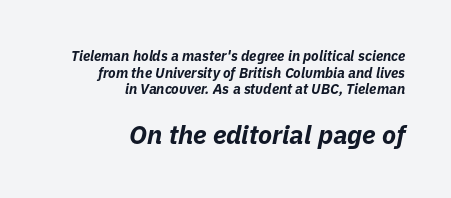
Default kerning and tracking; the words read as compact shapes. The text carries the slant typical of an italic or oblique font. All the whitespace from short lines collects on the left. Its strokes are broad and dark, the hallmark of bold type.
